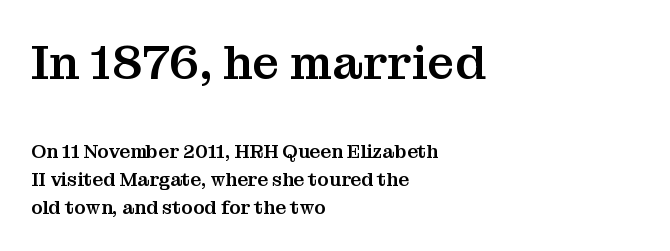
Q: Is the text italic (slanted)? A: No, it is upright.
Q: Is the typeface a serif or a sans-serif typeface? A: Serif.
Q: Is the text underlined? A: No.
Q: How is the paragraph aligned? A: Left-aligned.
Q: Is the spacing between letters normal or unusually wide? A: Normal.
Q: Is the spacing between lines tight, normal or loose? A: Normal.
Q: Which block of text is set in a larger size, the first (top) or the second (bottom)? A: The first (top) one.
Q: Width (condensed, normal, or wide)? A: Normal.
Q: Stroke contrast? A: Medium.
Q: x-height? A: Medium.
Q: Monospaced? A: No.
